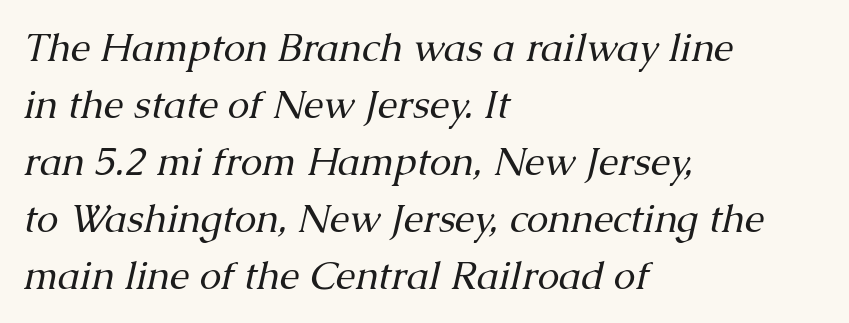
The letters are slanted; this is an italic face. Stroke thickness stays within the range of a standard reading face or lighter. Note: serifs present on the glyphs. No extra tracking has been applied to these lines.
